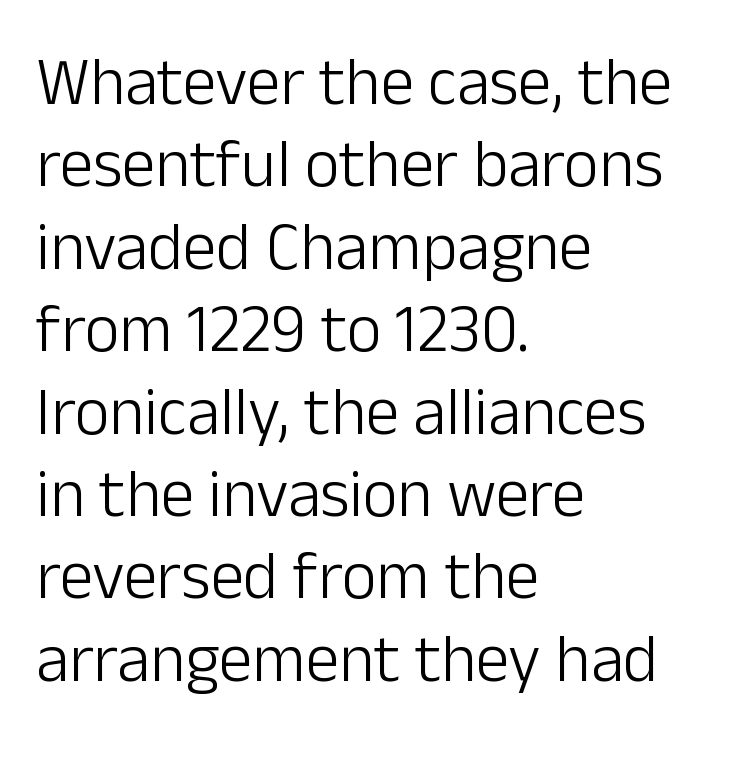
{"serif": "no", "italic": "no", "bold": "no", "weight": "light", "width": "normal", "stroke_contrast": "low", "x_height": "medium", "monospaced": "no", "underline": "no", "align": "left", "line_spacing_ratio": 1.23, "letter_spacing": "normal", "letter_spacing_em": 0.0, "glyph_px": 67}
